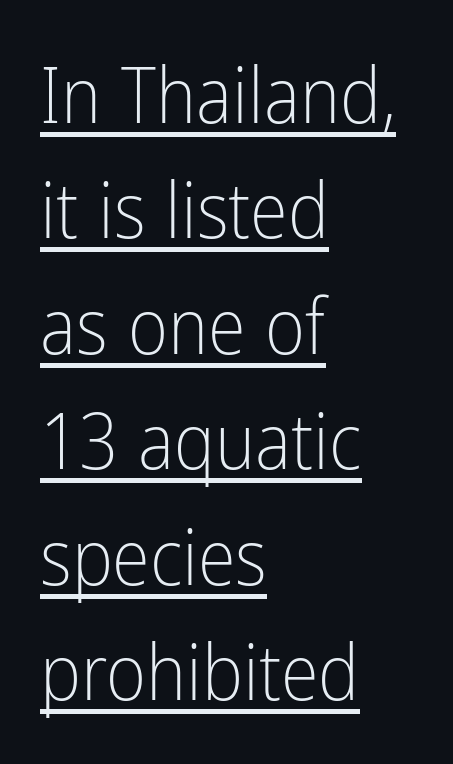
Q: Is the text bold? A: No.
Q: Is the text italic (slanted)? A: No, it is upright.
Q: Is the typeface a serif or a sans-serif typeface? A: Sans-serif.
Q: Is the text underlined? A: Yes.
Q: How is the paragraph aligned? A: Left-aligned.
Q: Is the spacing between letters normal or unusually wide? A: Normal.
Q: Is the spacing between lines tight, normal or loose? A: Normal.
Q: Width (condensed, normal, or wide)? A: Condensed.
Q: Stroke contrast? A: Low.
Q: x-height? A: Medium.
Q: Monospaced? A: No.
